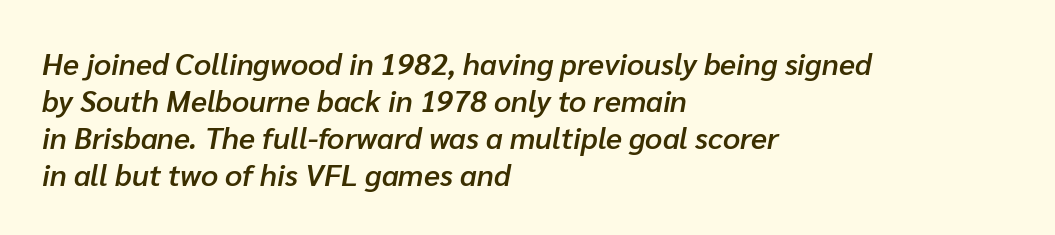
The image shows 30 px semibold type, italic (leaning right); set left-aligned, line spacing 1.23x, normal letter spacing, not underlined; low stroke contrast and a medium x-height.
